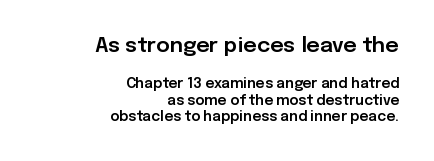
The image shows 21 px text type, upright; set right-aligned, line spacing 1.17x, normal letter spacing, not underlined; the first (top) block is 1.5x larger.
